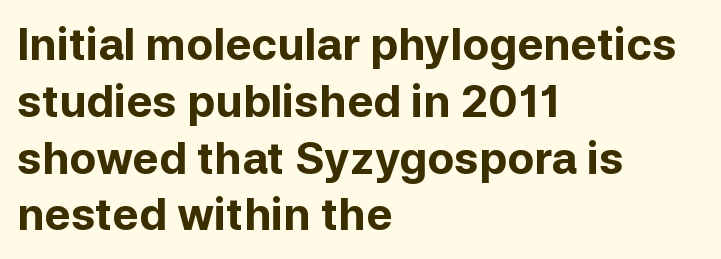
The image shows 44 px bold sans-serif type, upright; set left-aligned, normal line spacing (1.29x), normal letter spacing, not underlined; low stroke contrast and a medium x-height.
